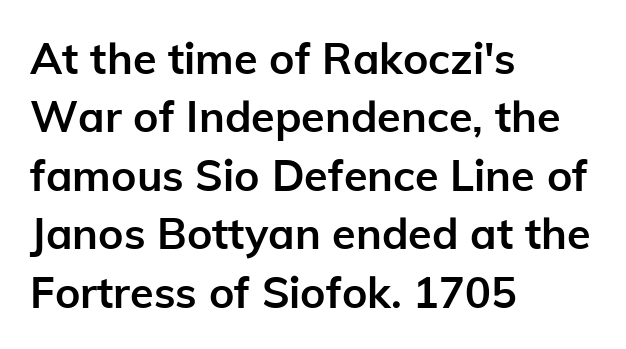
{"serif": "no", "italic": "no", "bold": "yes", "weight": "semibold", "width": "normal", "stroke_contrast": "low", "x_height": "medium", "monospaced": "no", "underline": "no", "align": "left", "line_spacing": "normal", "line_spacing_ratio": 1.36, "letter_spacing": "normal", "letter_spacing_em": 0.0, "glyph_px": 43}
